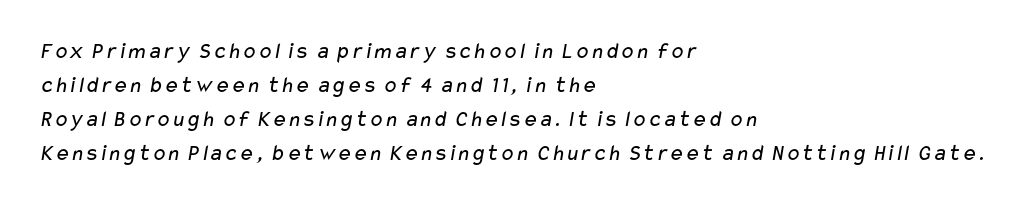
{"bold": "no", "underline": "no", "align": "left", "line_spacing": "normal", "line_spacing_ratio": 1.48, "letter_spacing": "normal", "letter_spacing_em": 0.0, "glyph_px": 23}
